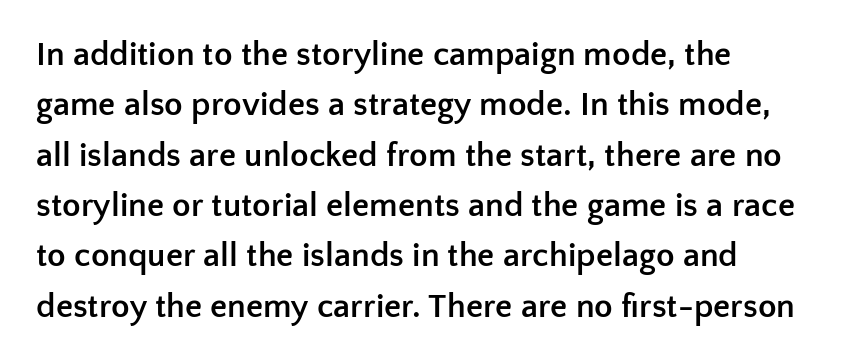
{"serif": "no", "italic": "no", "bold": "yes", "weight": "semibold", "width": "normal", "stroke_contrast": "low", "x_height": "medium", "monospaced": "no", "underline": "no", "line_spacing": "normal", "line_spacing_ratio": 1.48, "letter_spacing": "normal", "letter_spacing_em": 0.0, "glyph_px": 34}
